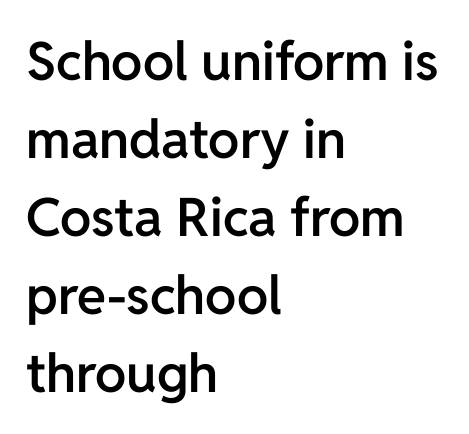
The image shows 53 px semibold sans-serif type, upright; set left-aligned, normal line spacing (1.47x), normal letter spacing, not underlined; low stroke contrast and a medium x-height.
